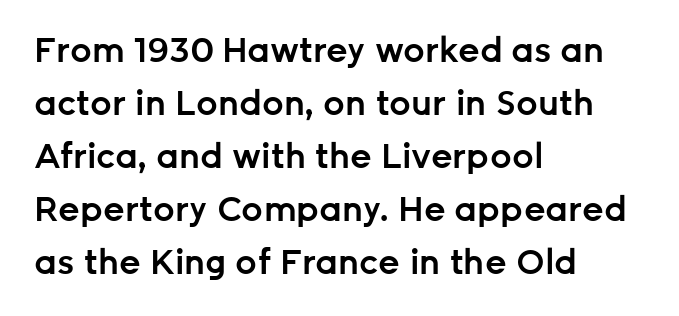
The image shows 34 px semibold sans-serif type, upright; set left-aligned, normal line spacing (1.56x), normal letter spacing, not underlined; low stroke contrast and a medium x-height.
